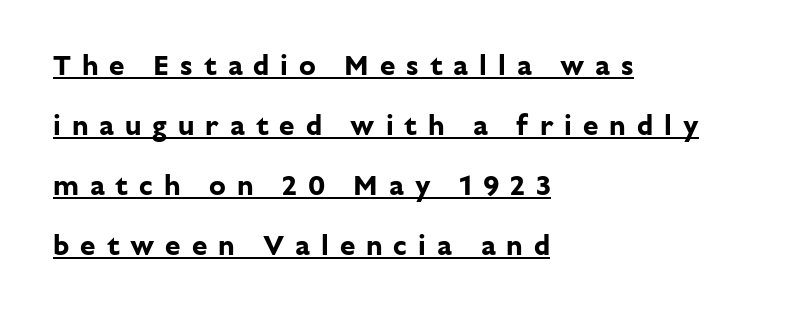
Q: Is the text bold? A: Yes.
Q: Is the text italic (slanted)? A: No, it is upright.
Q: Is the typeface a serif or a sans-serif typeface? A: Sans-serif.
Q: Is the text underlined? A: Yes.
Q: How is the paragraph aligned? A: Left-aligned.
Q: Is the spacing between letters normal or unusually wide? A: Unusually wide.
Q: Is the spacing between lines tight, normal or loose? A: Loose.
Q: Width (condensed, normal, or wide)? A: Normal.
Q: Stroke contrast? A: Low.
Q: x-height? A: Medium.
Q: Monospaced? A: No.
